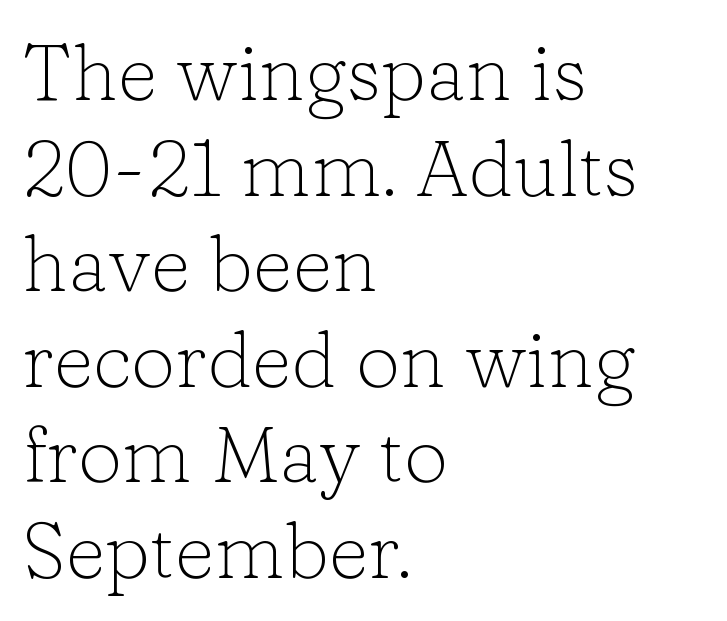
Q: Is the text bold? A: No.
Q: Is the text italic (slanted)? A: No, it is upright.
Q: Is the typeface a serif or a sans-serif typeface? A: Serif.
Q: Is the text underlined? A: No.
Q: How is the paragraph aligned? A: Left-aligned.
Q: Is the spacing between letters normal or unusually wide? A: Normal.
Q: Width (condensed, normal, or wide)? A: Normal.
Q: Stroke contrast? A: Low.
Q: x-height? A: Medium.
Q: Monospaced? A: No.
